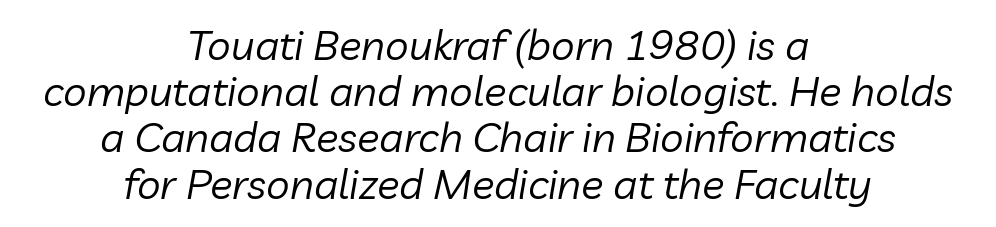
Ink coverage per letter is moderate at most. The face used here is rendered with its standard letterfit. The space directly below the letters is spotless. These lines stack symmetrically, like a column narrowing and widening about its center. The font's italic variant was chosen for this text. Whoever set this chose condensed vertical rhythm over breathing room.
